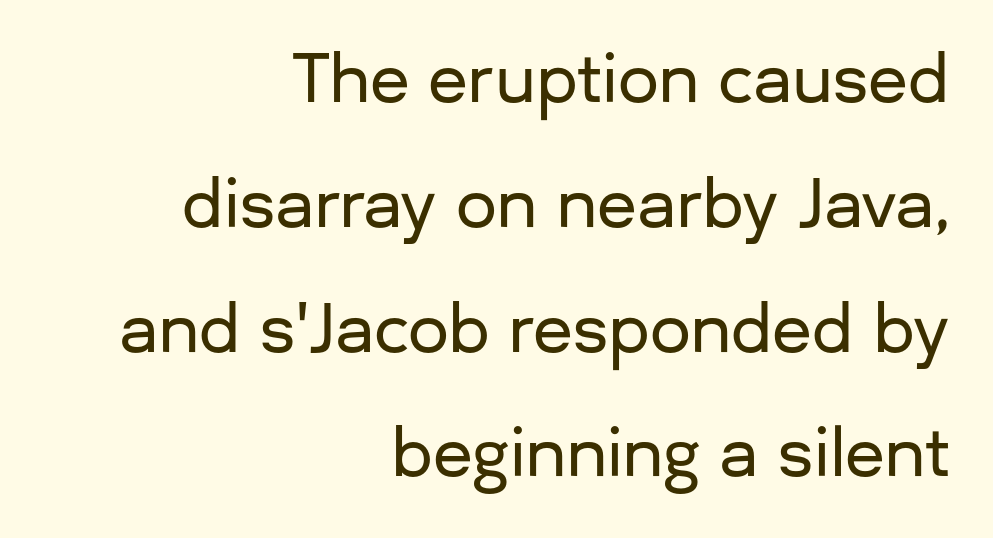
{"serif": "no", "italic": "no", "width": "normal", "stroke_contrast": "low", "x_height": "medium", "monospaced": "no", "underline": "no", "align": "right", "line_spacing": "loose", "line_spacing_ratio": 1.92, "letter_spacing": "normal", "letter_spacing_em": 0.0, "glyph_px": 65}
